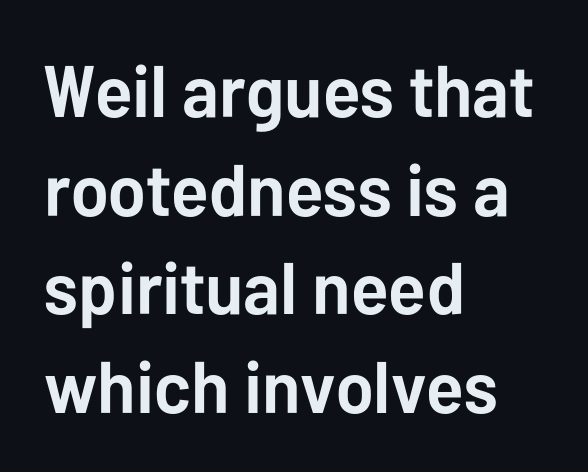
Q: Is the text bold? A: Yes.
Q: Is the text italic (slanted)? A: No, it is upright.
Q: Is the typeface a serif or a sans-serif typeface? A: Sans-serif.
Q: Is the text underlined? A: No.
Q: How is the paragraph aligned? A: Left-aligned.
Q: Is the spacing between letters normal or unusually wide? A: Normal.
Q: Is the spacing between lines tight, normal or loose? A: Normal.
Q: Width (condensed, normal, or wide)? A: Normal.
Q: Stroke contrast? A: Low.
Q: x-height? A: Medium.
Q: Monospaced? A: No.
